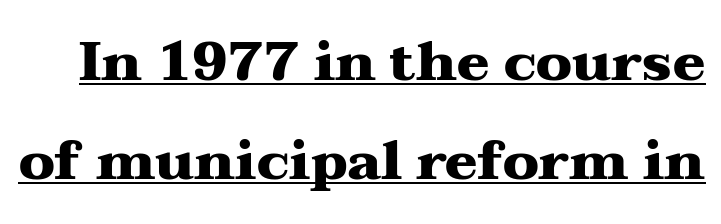
The image shows 54 px heavy, wide serif type, upright; set line spacing 1.83x, normal letter spacing, underlined; medium stroke contrast and a medium x-height.
